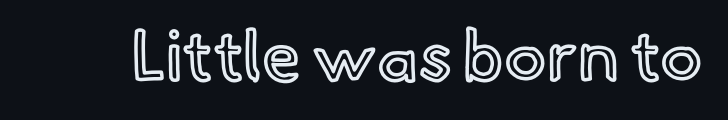
The image shows 70 px text type, upright; set normal letter spacing, not underlined; a small x-height.
